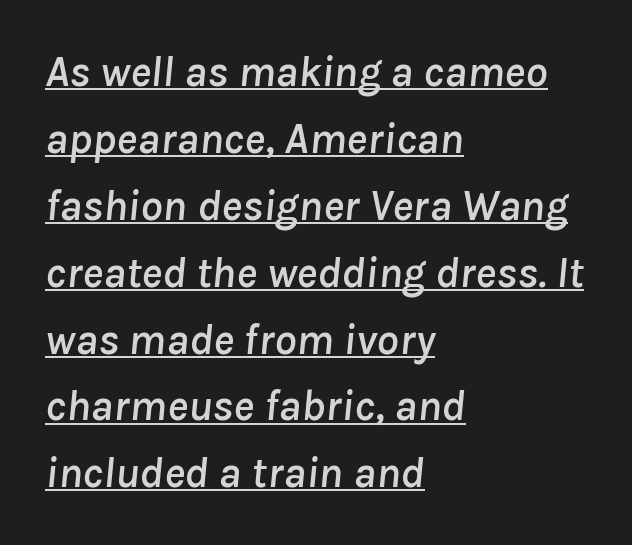
The image shows 44 px text type, italic (leaning right); set left-aligned, normal line spacing (1.52x), normal letter spacing, underlined; low stroke contrast and a medium x-height.
